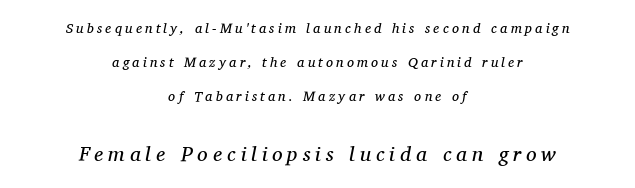
{"italic": "yes", "lean": "right", "slant_degrees": 11, "bold": "no", "underline": "no", "align": "center", "line_spacing": "loose", "line_spacing_ratio": 2.44, "letter_spacing": "wide", "letter_spacing_em": 0.23, "larger_block": "second", "size_ratio": 1.5, "glyph_px": 21}
